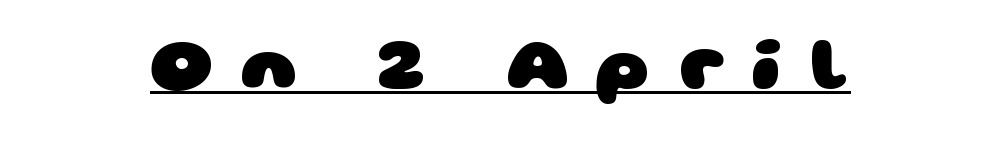
The image shows 75 px heavy, wide sans-serif type; set unusually wide letter spacing (+0.36 em), underlined; low stroke contrast and a large x-height.
